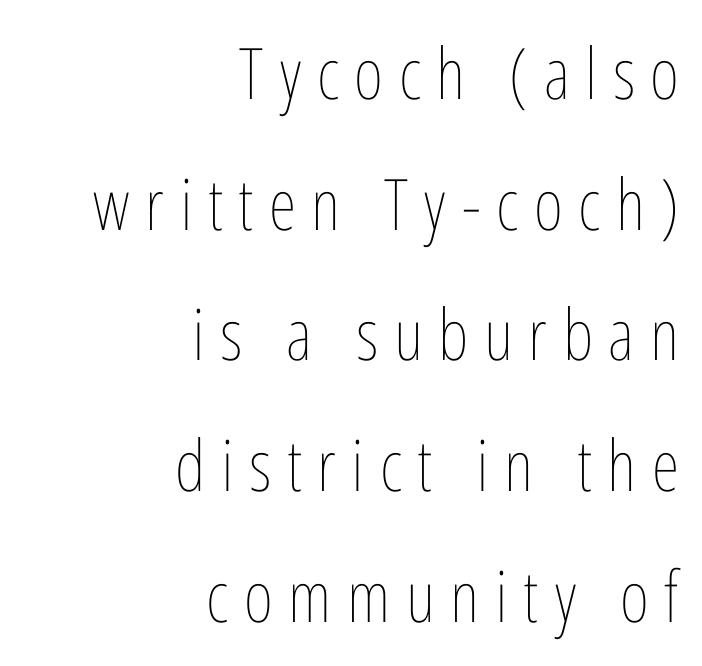
The image shows 71 px thin, condensed type, upright; set right-aligned, line spacing 1.84x, unusually wide letter spacing (+0.22 em), not underlined; low stroke contrast and a medium x-height.
